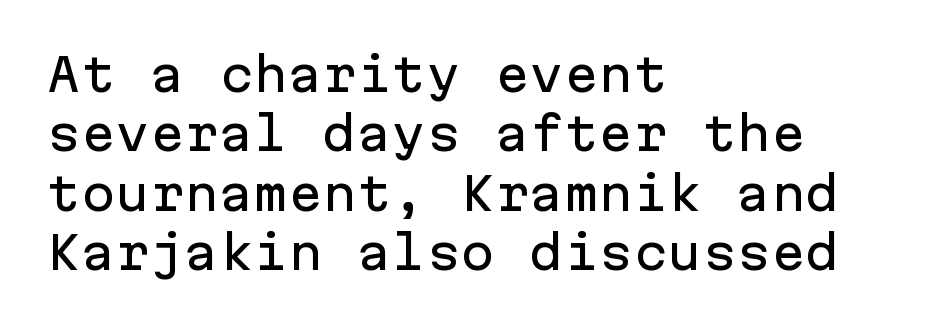
The image shows 46 px sans-serif type, upright, monospaced; set left-aligned, normal line spacing (1.29x), normal letter spacing, not underlined; low stroke contrast and a medium x-height.
